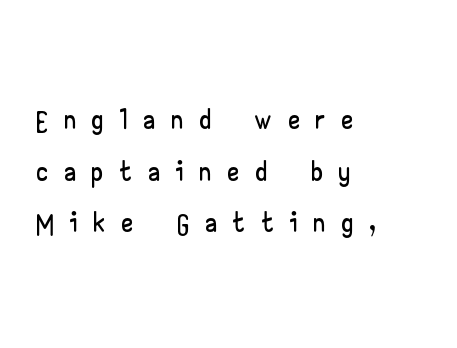
{"serif": "no", "italic": "no", "width": "wide", "stroke_contrast": "low", "x_height": "small", "monospaced": "no", "underline": "no", "align": "left", "line_spacing_ratio": 1.23, "letter_spacing": "wide", "letter_spacing_em": 0.42, "glyph_px": 42}
